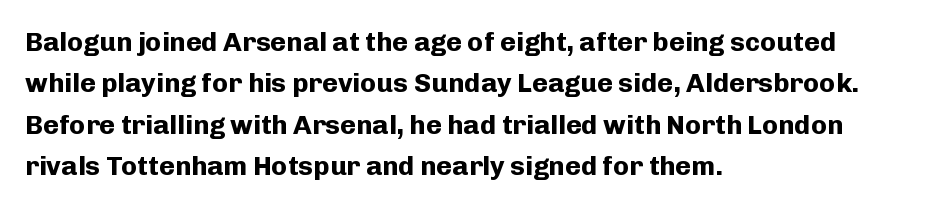
{"italic": "no", "bold": "yes", "underline": "no", "align": "left", "line_spacing": "normal", "line_spacing_ratio": 1.53, "letter_spacing": "normal", "letter_spacing_em": 0.0, "glyph_px": 27}
